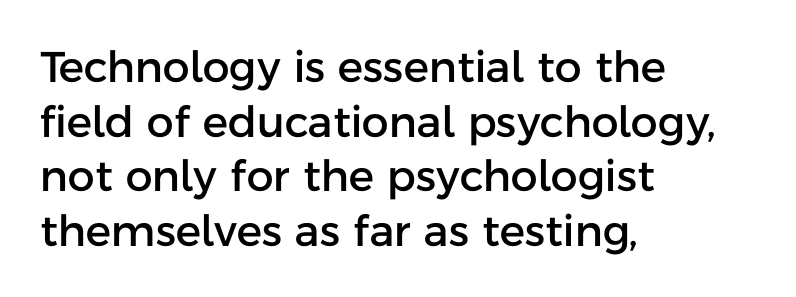
{"serif": "no", "italic": "no", "width": "normal", "stroke_contrast": "low", "x_height": "medium", "monospaced": "no", "underline": "no", "align": "left", "line_spacing": "normal", "line_spacing_ratio": 1.27, "letter_spacing": "normal", "letter_spacing_em": 0.0, "glyph_px": 43}
